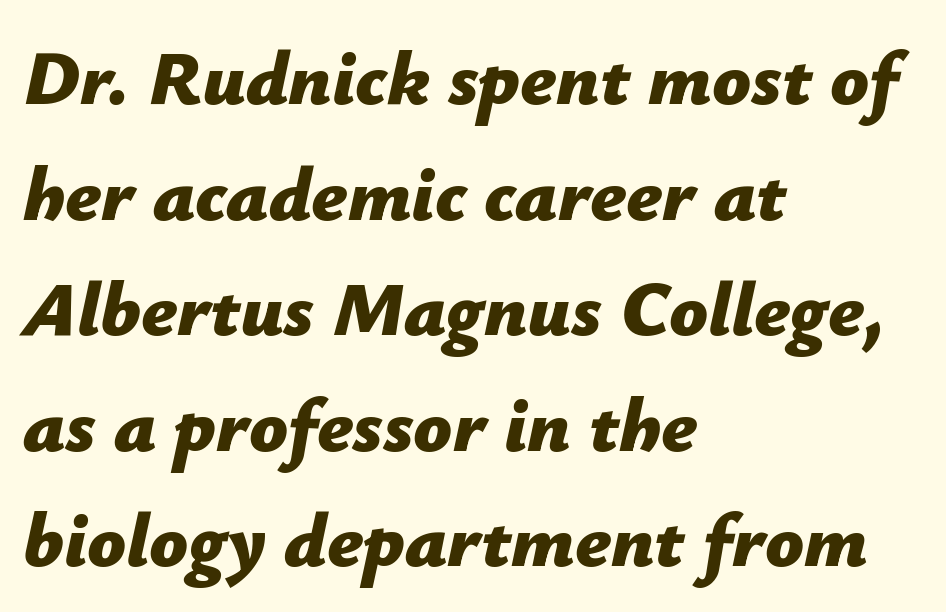
{"italic": "yes", "lean": "right", "slant_degrees": 12, "bold": "yes", "weight": "bold", "width": "normal", "stroke_contrast": "low", "x_height": "medium", "monospaced": "no", "underline": "no", "align": "left", "line_spacing": "normal", "line_spacing_ratio": 1.52, "letter_spacing": "normal", "letter_spacing_em": 0.0, "glyph_px": 76}
